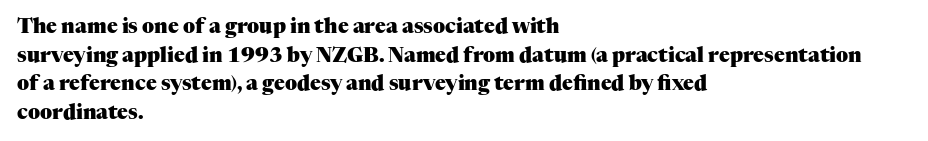
{"italic": "no", "bold": "yes", "underline": "no", "align": "left", "line_spacing": "normal", "line_spacing_ratio": 1.43, "letter_spacing": "normal", "letter_spacing_em": 0.0, "glyph_px": 20}
